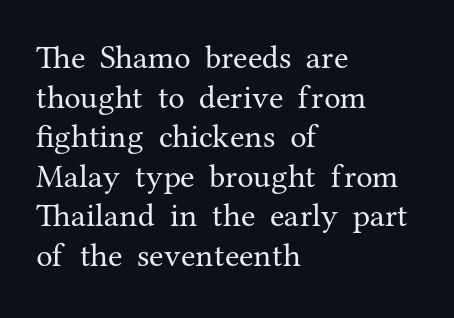
{"serif": "yes", "italic": "no", "bold": "no", "weight": "regular", "width": "normal", "stroke_contrast": "medium", "x_height": "medium", "monospaced": "no", "underline": "no", "align": "left", "line_spacing_ratio": 1.2, "letter_spacing": "normal", "letter_spacing_em": 0.0, "glyph_px": 33}
